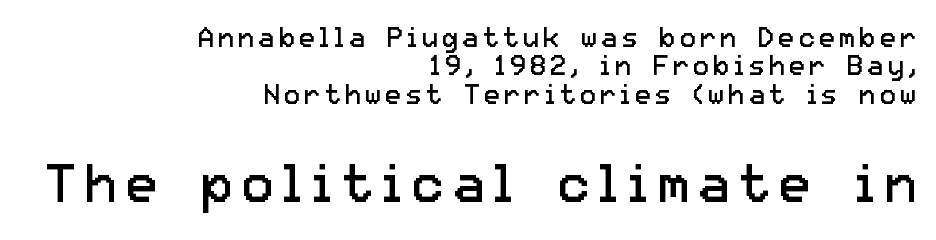
{"serif": "no", "italic": "no", "bold": "no", "weight": "regular", "width": "normal", "stroke_contrast": "low", "x_height": "medium", "monospaced": "no", "underline": "no", "align": "right", "line_spacing": "tight", "line_spacing_ratio": 1.05, "larger_block": "second", "size_ratio": 2.0, "glyph_px": 54}
